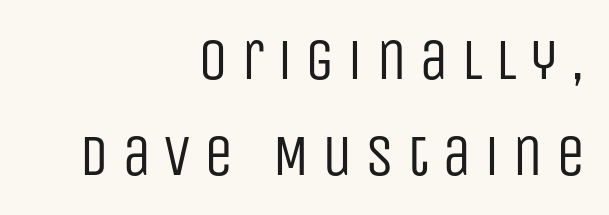
{"serif": "no", "italic": "no", "bold": "no", "weight": "regular", "width": "condensed", "stroke_contrast": "low", "x_height": "large", "monospaced": "no", "underline": "no", "align": "right", "line_spacing": "normal", "line_spacing_ratio": 1.62, "letter_spacing": "wide", "letter_spacing_em": 0.21, "glyph_px": 59}
